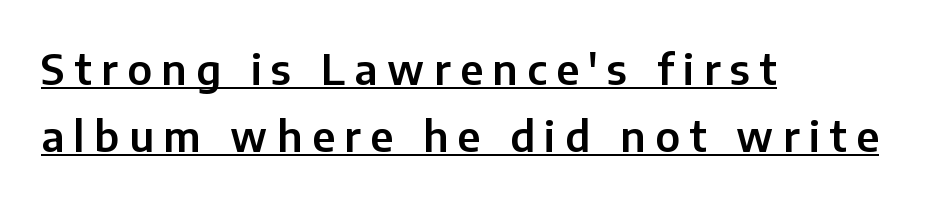
Here the designer chose a conventional face with non-uniform glyph widths. Each letter's strokes conclude bluntly, with no projecting serifs. Between one letter and the next there's a generous, obvious gap. Compared with undecorated copy, this sample adds a rule below the words.
